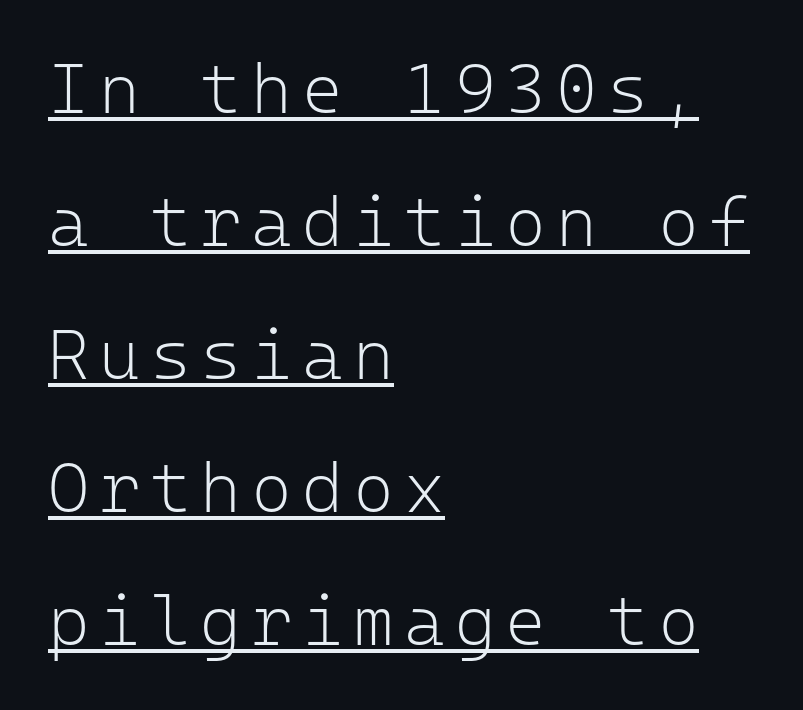
{"serif": "no", "italic": "no", "bold": "no", "weight": "light", "width": "normal", "stroke_contrast": "low", "x_height": "medium", "monospaced": "yes", "underline": "yes", "align": "left", "line_spacing": "loose", "line_spacing_ratio": 1.9, "glyph_px": 70}
